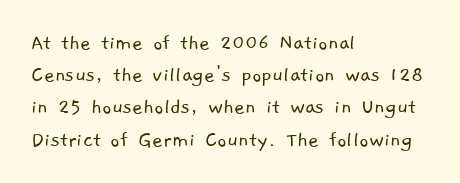
{"bold": "no", "underline": "no", "align": "left", "line_spacing": "normal", "line_spacing_ratio": 1.4, "letter_spacing": "normal", "letter_spacing_em": 0.0, "glyph_px": 23}
